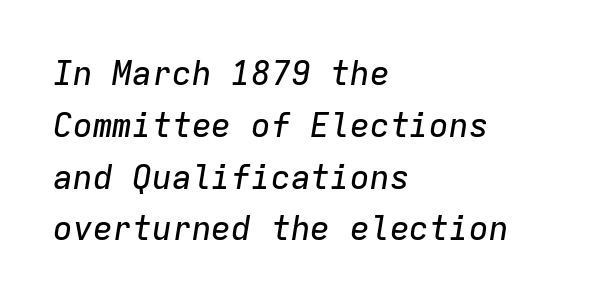
The image shows 33 px text type, italic (leaning right), monospaced; set left-aligned, normal line spacing (1.57x), normal letter spacing, not underlined; low stroke contrast and a medium x-height.
